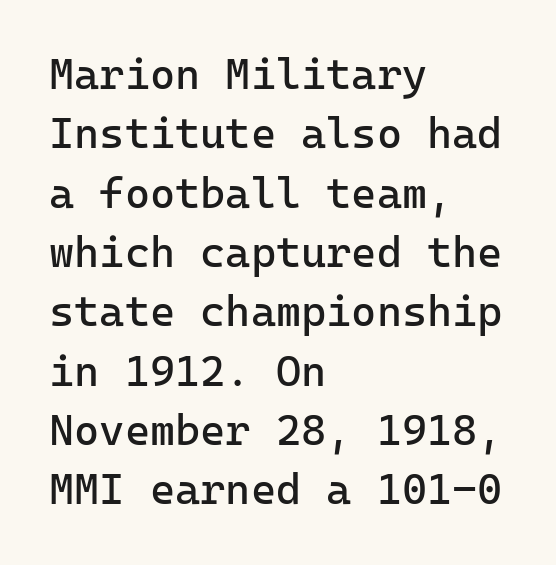
Q: Is the text bold? A: No.
Q: Is the text italic (slanted)? A: No, it is upright.
Q: Is the typeface a serif or a sans-serif typeface? A: Sans-serif.
Q: Is the text underlined? A: No.
Q: How is the paragraph aligned? A: Left-aligned.
Q: Is the spacing between letters normal or unusually wide? A: Normal.
Q: Is the spacing between lines tight, normal or loose? A: Normal.
Q: Width (condensed, normal, or wide)? A: Normal.
Q: Stroke contrast? A: Low.
Q: x-height? A: Medium.
Q: Monospaced? A: Yes.
